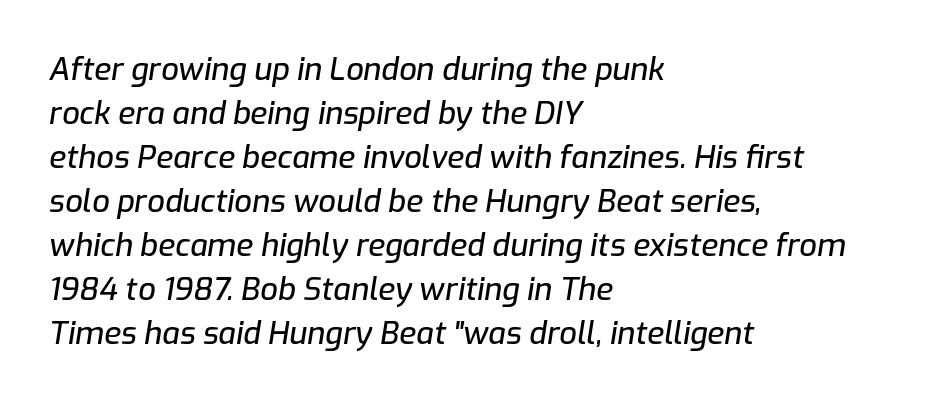
{"italic": "yes", "lean": "right", "slant_degrees": 9, "width": "normal", "stroke_contrast": "low", "x_height": "medium", "monospaced": "no", "underline": "no", "align": "left", "line_spacing": "normal", "line_spacing_ratio": 1.42, "letter_spacing": "normal", "letter_spacing_em": 0.0, "glyph_px": 31}
